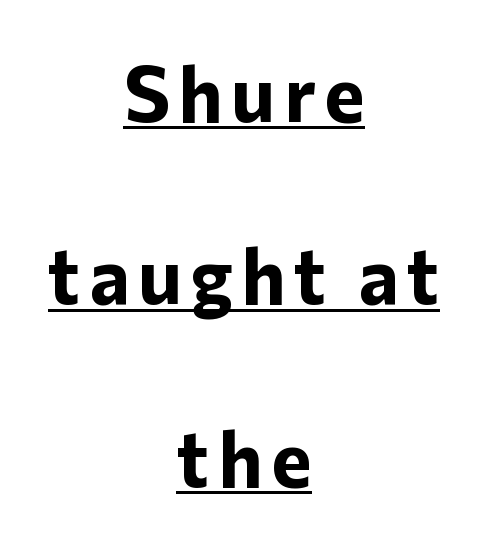
{"serif": "no", "italic": "no", "bold": "yes", "weight": "bold", "width": "normal", "stroke_contrast": "low", "x_height": "medium", "monospaced": "no", "underline": "yes", "align": "center", "line_spacing": "loose", "line_spacing_ratio": 2.37, "glyph_px": 77}
